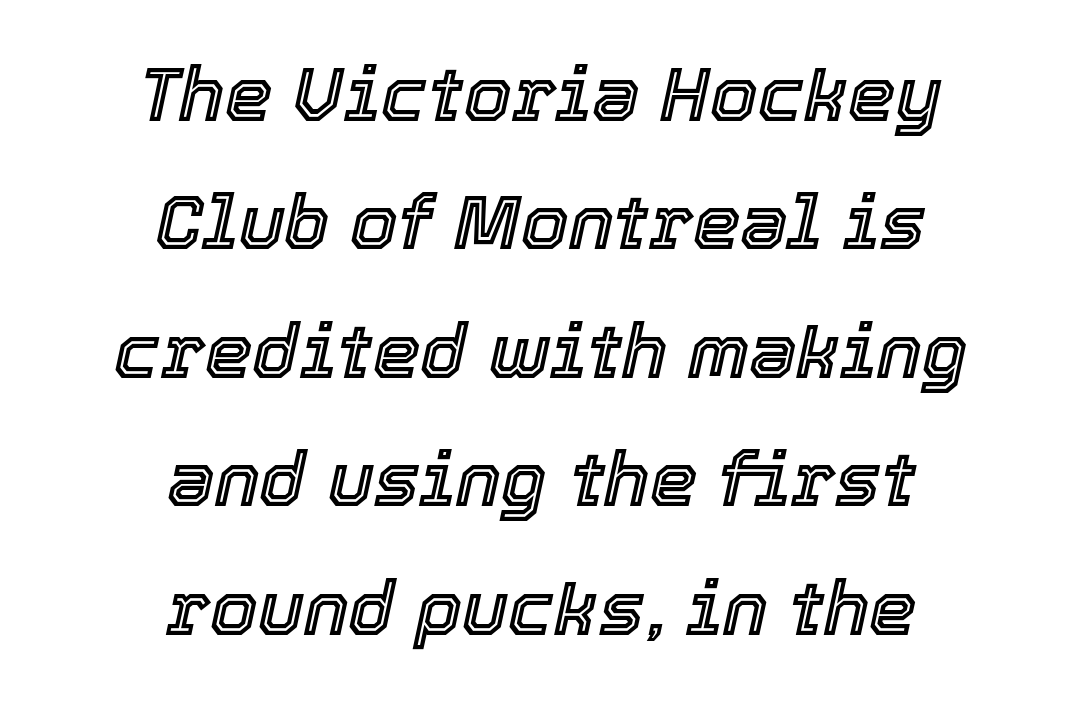
The vertical gap from one line to the next is medium. This is oblique type, the kind used for emphasis or titles. This sample has the flowing, uneven cadence of proportional lettering. Centered paragraph, ragged on both sides. Any mark beneath the type? The region is blank. Words appear dense and cohesive because spacing is normal.
